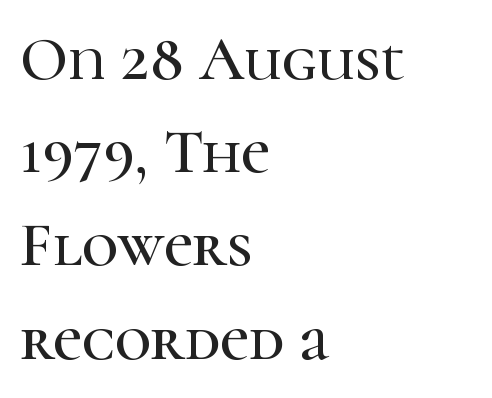
{"serif": "yes", "italic": "no", "width": "normal", "stroke_contrast": "high", "x_height": "medium", "monospaced": "no", "underline": "no", "align": "left", "line_spacing": "normal", "line_spacing_ratio": 1.48, "letter_spacing": "normal", "letter_spacing_em": 0.0, "glyph_px": 63}
